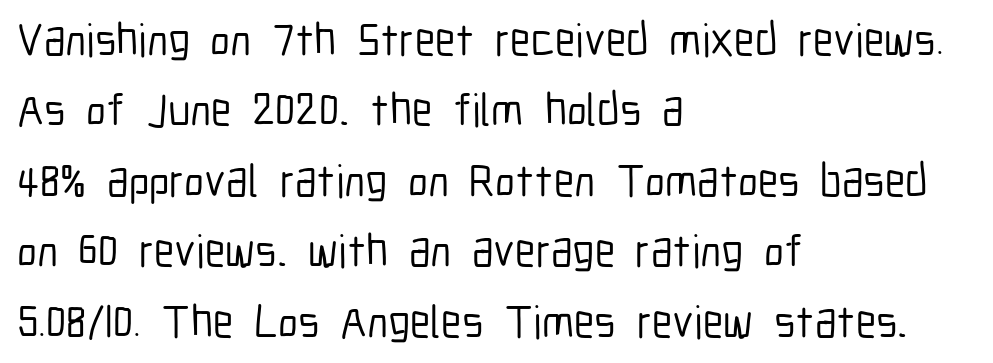
{"serif": "no", "italic": "no", "width": "condensed", "stroke_contrast": "low", "x_height": "medium", "monospaced": "no", "underline": "no", "align": "left", "line_spacing": "normal", "line_spacing_ratio": 1.53, "letter_spacing": "normal", "letter_spacing_em": 0.0, "glyph_px": 46}
